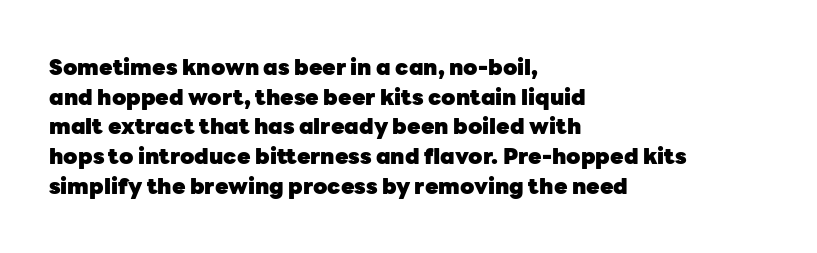
Q: Is the text bold? A: Yes.
Q: Is the text italic (slanted)? A: No, it is upright.
Q: Is the text underlined? A: No.
Q: How is the paragraph aligned? A: Left-aligned.
Q: Is the spacing between letters normal or unusually wide? A: Normal.
Q: Is the spacing between lines tight, normal or loose? A: Normal.
